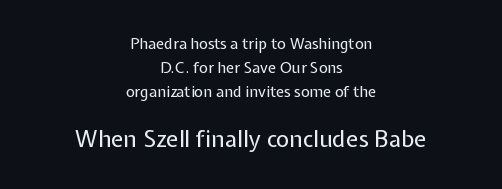
Q: Is the text bold? A: No.
Q: Is the text italic (slanted)? A: No, it is upright.
Q: Is the text underlined? A: No.
Q: How is the paragraph aligned? A: Centered.
Q: Is the spacing between letters normal or unusually wide? A: Normal.
Q: Is the spacing between lines tight, normal or loose? A: Normal.
Q: Which block of text is set in a larger size, the first (top) or the second (bottom)? A: The second (bottom) one.
